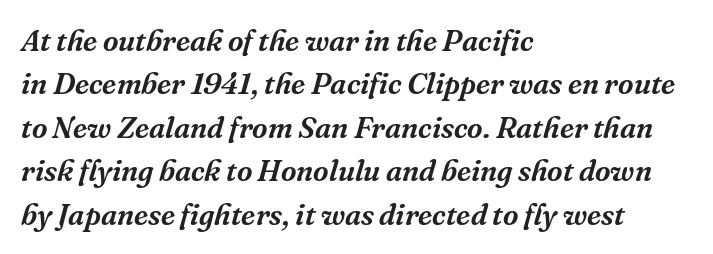
These lines stack with their left ends in a neat column. Default kerning and tracking; the words read as compact shapes. Normally led — the rows are evenly, conventionally spaced. Decoration check: the copy has no underline. The letters advance in unequal steps, a hallmark of proportional type. The designer went with a serif here, giving each stem small feet.
